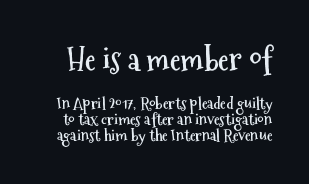
The passage shown is typeset with a sans-serif family. Words appear dense and cohesive because spacing is normal. Reading down the column, the eye jumps only a short way to each next line. The block sitting higher on the canvas is the one with enlarged characters. This sample has the flowing, uneven cadence of proportional lettering. The words here are not underlined.
